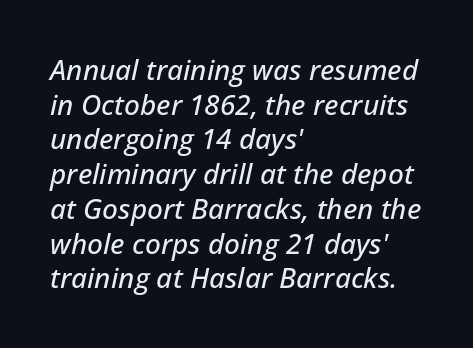
{"italic": "yes", "lean": "right", "slant_degrees": 12, "width": "normal", "stroke_contrast": "low", "x_height": "medium", "monospaced": "no", "underline": "no", "align": "left", "line_spacing_ratio": 1.24, "letter_spacing": "normal", "letter_spacing_em": 0.0, "glyph_px": 28}
